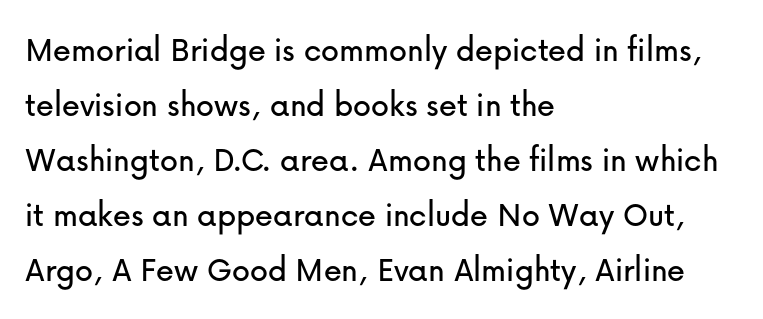
Q: Is the text italic (slanted)? A: No, it is upright.
Q: Is the typeface a serif or a sans-serif typeface? A: Sans-serif.
Q: Is the text underlined? A: No.
Q: How is the paragraph aligned? A: Left-aligned.
Q: Is the spacing between letters normal or unusually wide? A: Normal.
Q: Is the spacing between lines tight, normal or loose? A: Normal.
Q: Width (condensed, normal, or wide)? A: Normal.
Q: Stroke contrast? A: Low.
Q: x-height? A: Medium.
Q: Monospaced? A: No.
